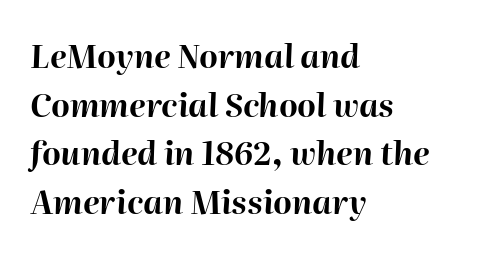
{"italic": "yes", "lean": "right", "slant_degrees": 2, "bold": "yes", "weight": "bold", "width": "normal", "stroke_contrast": "high", "x_height": "medium", "monospaced": "no", "underline": "no", "align": "left", "line_spacing": "normal", "line_spacing_ratio": 1.52, "letter_spacing": "normal", "letter_spacing_em": 0.0, "glyph_px": 32}
